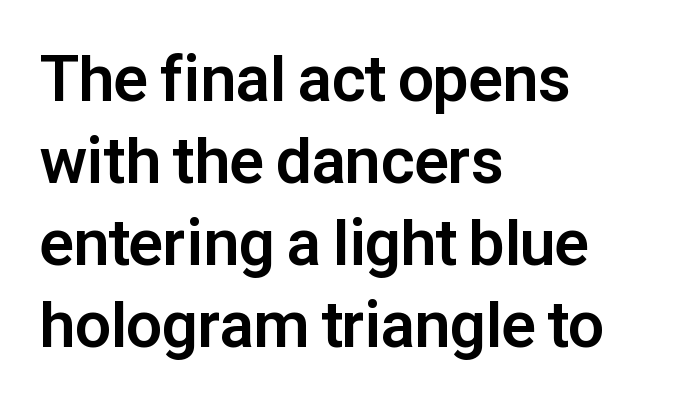
Q: Is the text bold? A: Yes.
Q: Is the text italic (slanted)? A: No, it is upright.
Q: Is the typeface a serif or a sans-serif typeface? A: Sans-serif.
Q: Is the text underlined? A: No.
Q: How is the paragraph aligned? A: Left-aligned.
Q: Is the spacing between letters normal or unusually wide? A: Normal.
Q: Is the spacing between lines tight, normal or loose? A: Normal.
Q: Width (condensed, normal, or wide)? A: Normal.
Q: Stroke contrast? A: Low.
Q: x-height? A: Medium.
Q: Monospaced? A: No.
